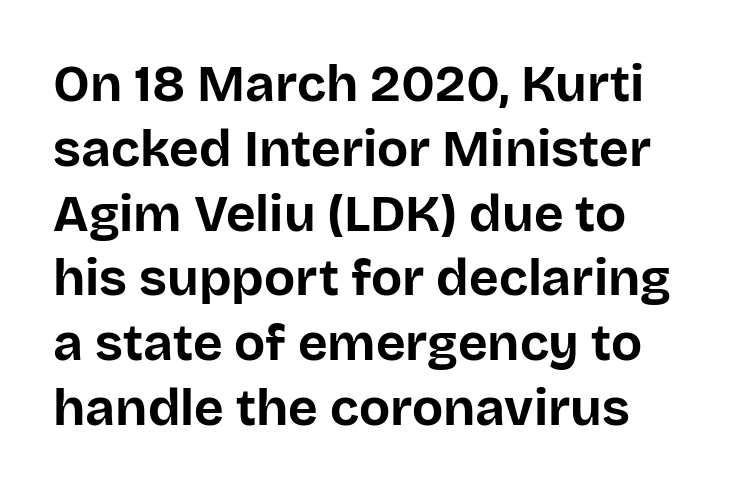
The image shows 51 px bold sans-serif type, upright; set left-aligned, normal line spacing (1.27x), normal letter spacing, not underlined; low stroke contrast and a large x-height.
